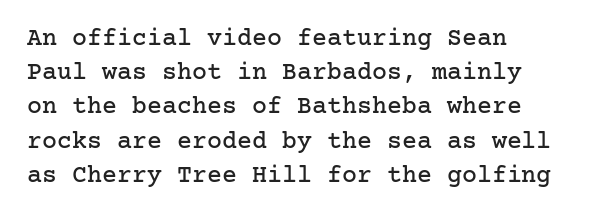
{"italic": "no", "underline": "no", "align": "left", "line_spacing": "normal", "line_spacing_ratio": 1.37, "letter_spacing": "normal", "letter_spacing_em": 0.0, "glyph_px": 25}
